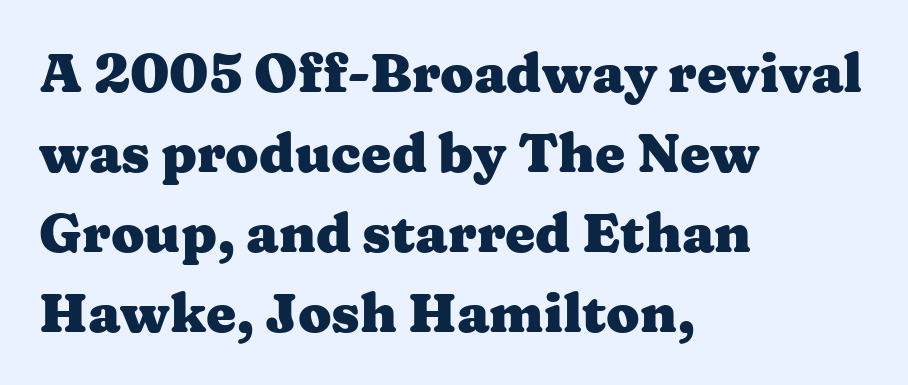
Alignment: flush left. One glance says typical: line gaps are just what's usual. Note the varied advance widths — an 'i' is clearly narrower than an 'm'. Small tapered or slab feet sit at the stroke ends, so this counts as serif. A roman cut, with each character standing at attention.
